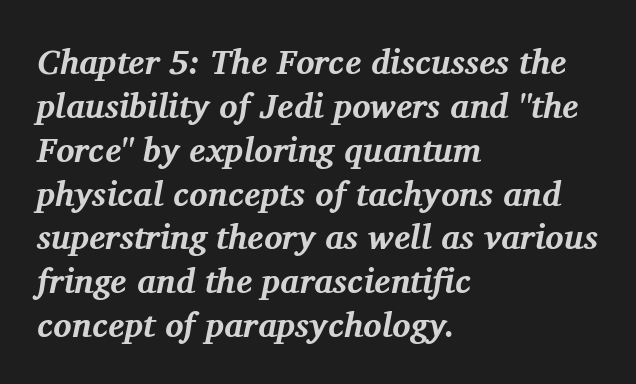
Each glyph is drawn with heavy, bold strokes. Proportional: the letters do not fall into vertical columns. The rendering applies a slant to the glyphs. The rendering anchors every line to the left-hand side.
